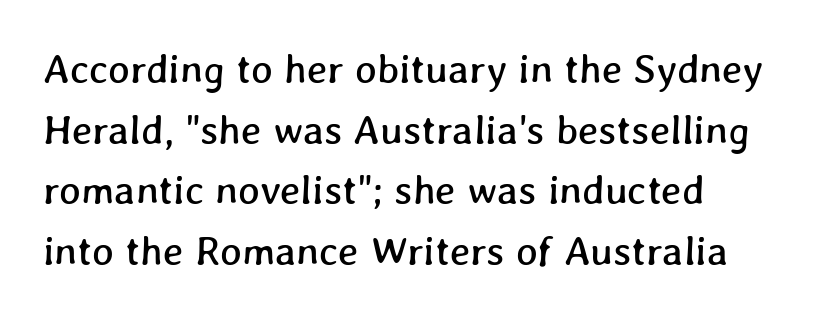
Q: Is the text underlined? A: No.
Q: Is the spacing between letters normal or unusually wide? A: Normal.
Q: Is the spacing between lines tight, normal or loose? A: Normal.
Q: Width (condensed, normal, or wide)? A: Normal.
Q: Stroke contrast? A: Low.
Q: x-height? A: Medium.
Q: Monospaced? A: No.
